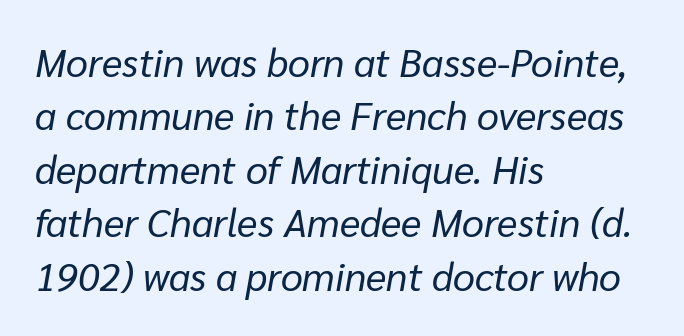
Stems here are at most as thick as an everyday book face. Would a proofreader flag this as italicized? Yes. Underline: absent. Regular leading. A typesetter would call this zero additional tracking.
